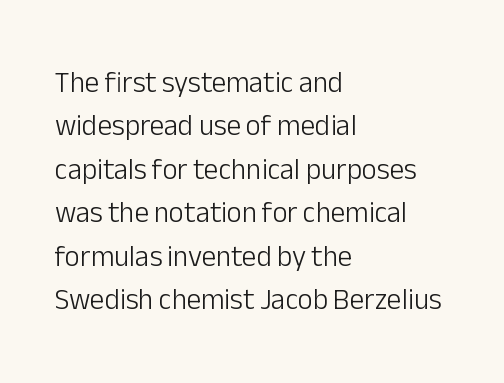
The image shows 29 px light sans-serif type, upright; set left-aligned, normal line spacing (1.5x), normal letter spacing, not underlined; low stroke contrast and a medium x-height.
